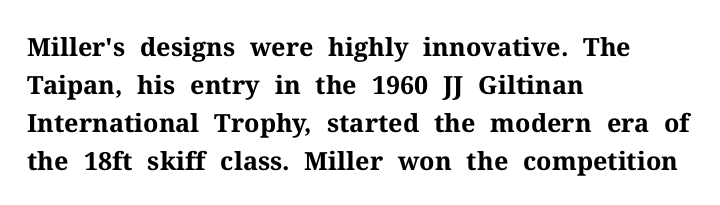
Q: Is the text bold? A: Yes.
Q: Is the text italic (slanted)? A: No, it is upright.
Q: Is the text underlined? A: No.
Q: How is the paragraph aligned? A: Left-aligned.
Q: Is the spacing between letters normal or unusually wide? A: Normal.
Q: Is the spacing between lines tight, normal or loose? A: Normal.
